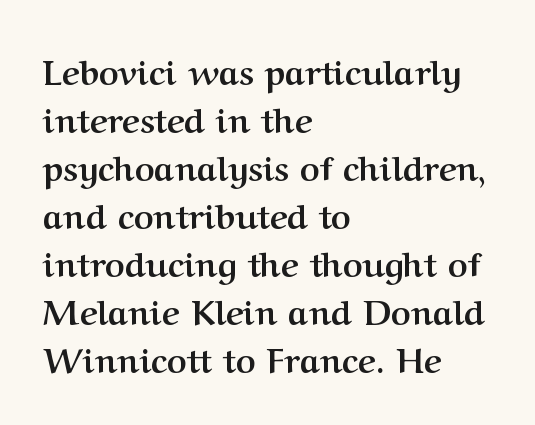
{"serif": "yes", "italic": "no", "bold": "yes", "weight": "semibold", "width": "normal", "stroke_contrast": "medium", "x_height": "medium", "monospaced": "no", "underline": "no", "align": "left", "line_spacing": "normal", "line_spacing_ratio": 1.41, "letter_spacing": "normal", "letter_spacing_em": 0.0, "glyph_px": 34}
